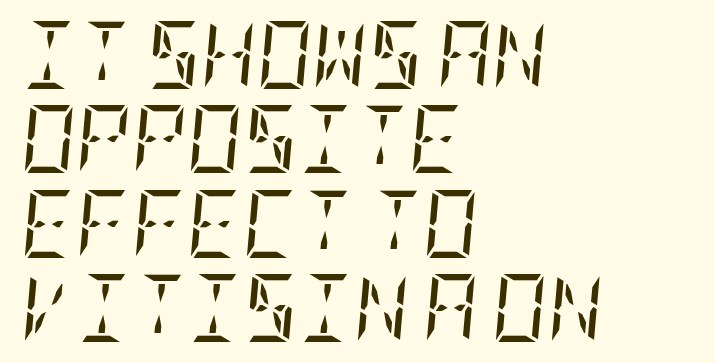
The image shows 68 px regular-weight, condensed serif type, italic (leaning right); set left-aligned, line spacing 1.24x, normal letter spacing, not underlined; low stroke contrast and a large x-height.
